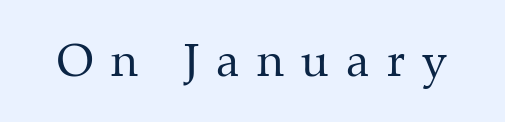
The image shows 46 px regular-weight serif type, upright; set unusually wide letter spacing (+0.38 em), not underlined; medium stroke contrast and a medium x-height.
